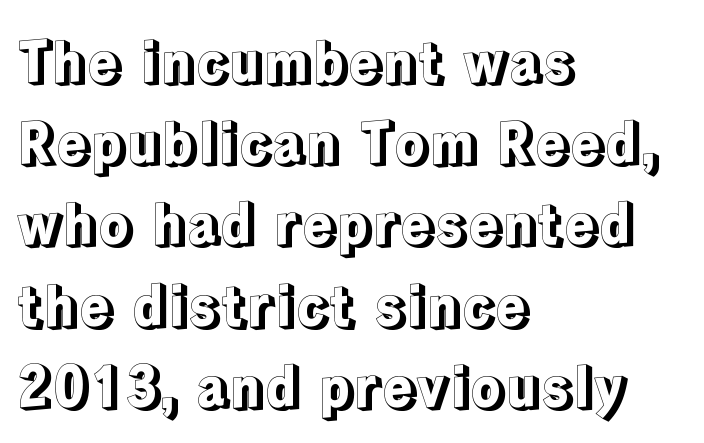
{"italic": "no", "width": "normal", "x_height": "medium", "monospaced": "no", "underline": "no", "align": "left", "line_spacing": "normal", "line_spacing_ratio": 1.45, "letter_spacing": "normal", "letter_spacing_em": 0.0, "glyph_px": 56}
